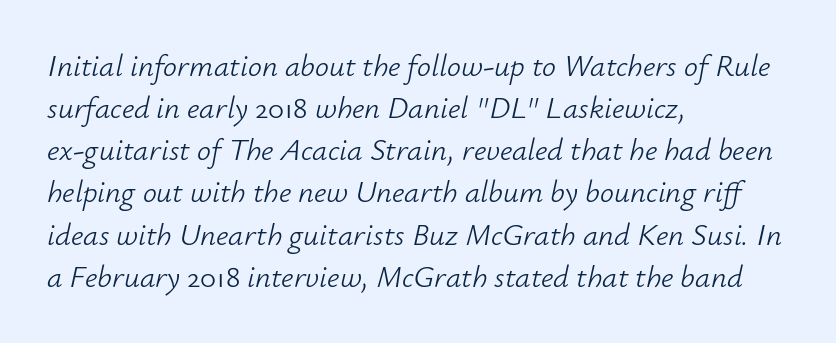
The image shows 31 px light type, italic (leaning right); set left-aligned, normal line spacing (1.36x), normal letter spacing, not underlined; low stroke contrast and a small x-height.
